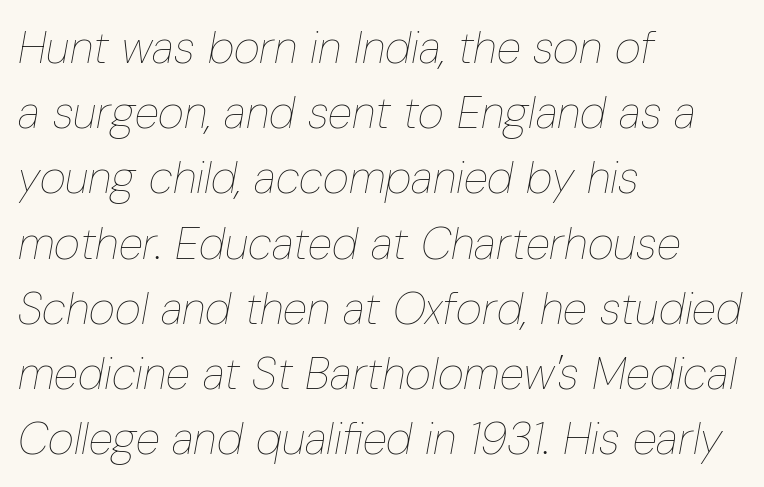
The image shows 45 px thin, condensed type, italic (leaning right); set left-aligned, normal line spacing (1.45x), normal letter spacing, not underlined; low stroke contrast and a medium x-height.
